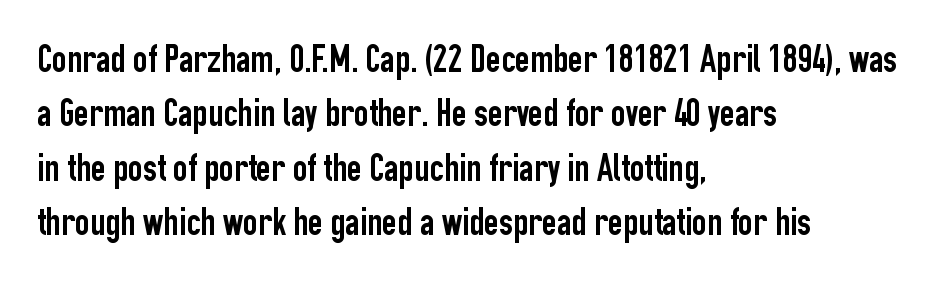
Unlike a traditional serif, this face leaves its strokes unadorned. A bare baseline throughout the passage. Vertical strokes here are truly vertical. Nobody touched the tracking dial on this one.
